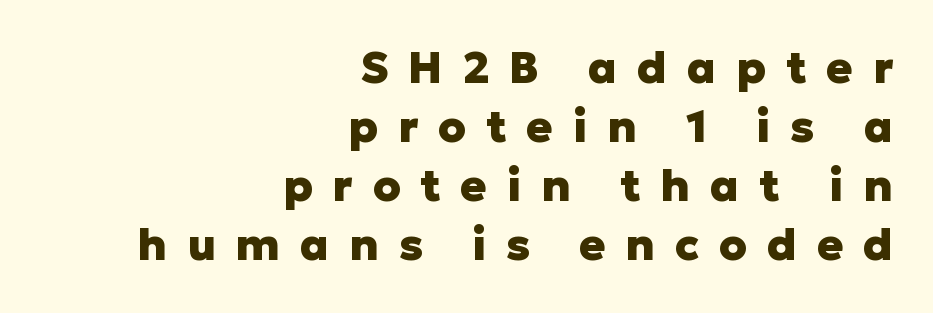
The image shows 44 px heavy sans-serif type, upright; set right-aligned, normal line spacing (1.34x), unusually wide letter spacing (+0.45 em), not underlined; low stroke contrast and a medium x-height.
